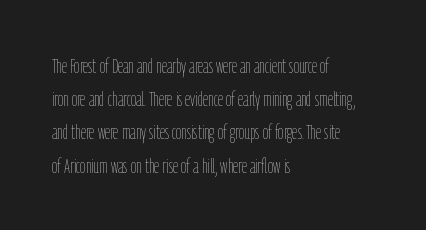
Q: Is the text bold? A: No.
Q: Is the text italic (slanted)? A: No, it is upright.
Q: Is the text underlined? A: No.
Q: How is the paragraph aligned? A: Left-aligned.
Q: Is the spacing between letters normal or unusually wide? A: Normal.
Q: Is the spacing between lines tight, normal or loose? A: Normal.
